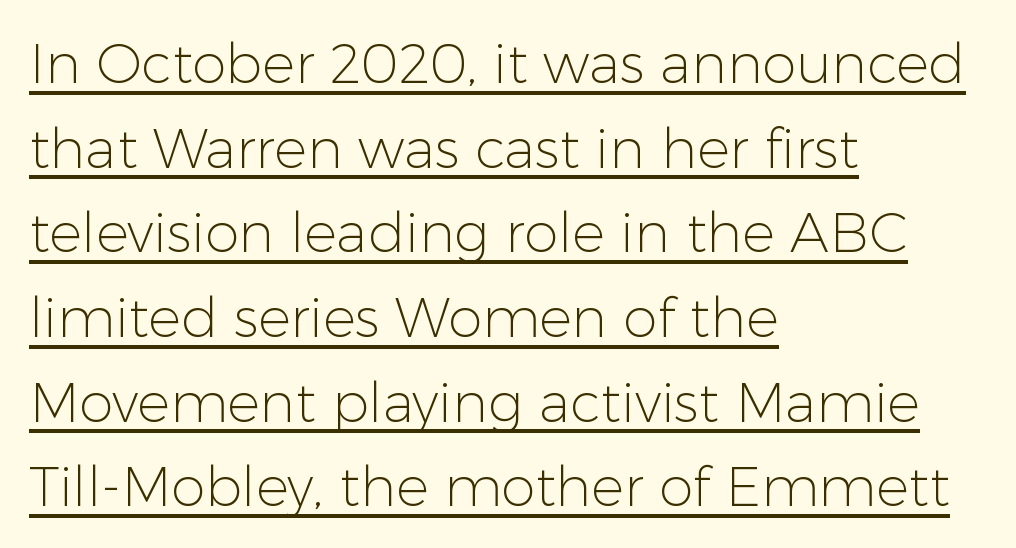
{"serif": "no", "italic": "no", "bold": "no", "weight": "light", "width": "normal", "stroke_contrast": "low", "x_height": "medium", "monospaced": "no", "underline": "yes", "align": "left", "line_spacing": "normal", "line_spacing_ratio": 1.54, "letter_spacing": "normal", "letter_spacing_em": 0.0, "glyph_px": 55}
